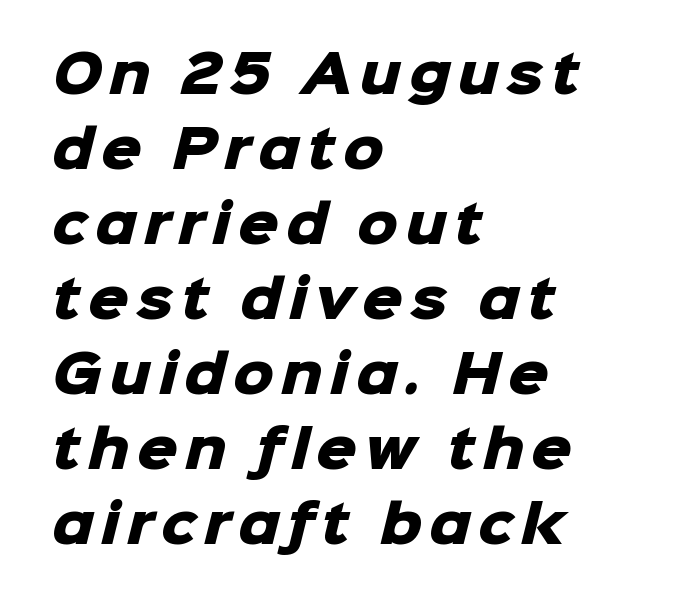
{"serif": "no", "bold": "yes", "weight": "heavy", "width": "normal", "stroke_contrast": "low", "x_height": "medium", "monospaced": "no", "underline": "no", "align": "left", "line_spacing": "normal", "line_spacing_ratio": 1.47, "glyph_px": 51}
